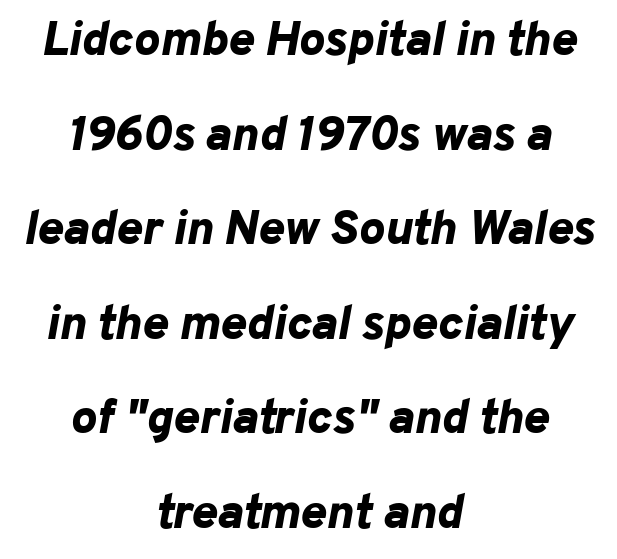
Q: Is the text bold? A: Yes.
Q: Is the text italic (slanted)? A: Yes, it leans right by about 10 degrees.
Q: Is the text underlined? A: No.
Q: How is the paragraph aligned? A: Centered.
Q: Is the spacing between letters normal or unusually wide? A: Normal.
Q: Is the spacing between lines tight, normal or loose? A: Loose.
Q: Width (condensed, normal, or wide)? A: Normal.
Q: Stroke contrast? A: Low.
Q: x-height? A: Medium.
Q: Monospaced? A: No.
